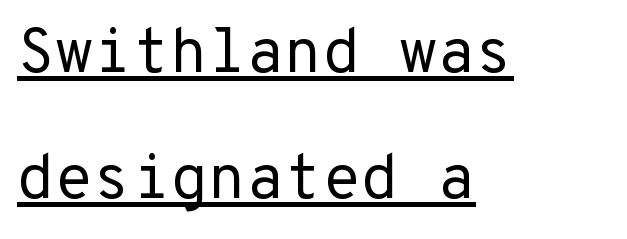
{"serif": "no", "italic": "no", "bold": "no", "weight": "regular", "width": "normal", "stroke_contrast": "low", "x_height": "medium", "underline": "yes", "align": "left", "line_spacing": "loose", "line_spacing_ratio": 2.03, "letter_spacing": "normal", "letter_spacing_em": 0.0, "glyph_px": 62}
